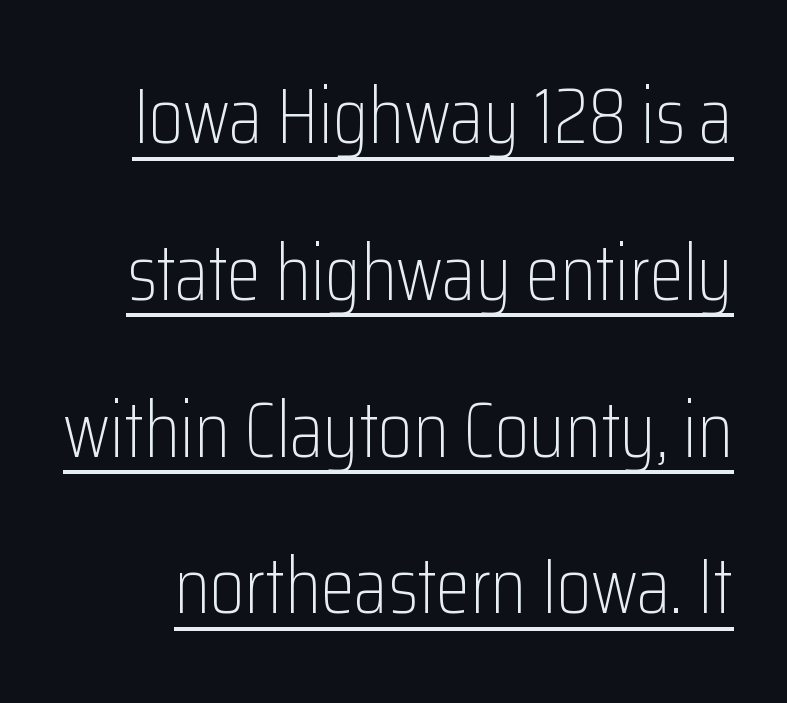
Character widths vary here, with narrow letters taking less room than wide ones. Honestly, the underline is the first thing you notice here. No italicization has been applied; the sample stays upright. What kind of face is this? One without serifs — a sans. Ink coverage per letter is moderate at most. Compared with typical paragraphs, the rows here are farther apart.
